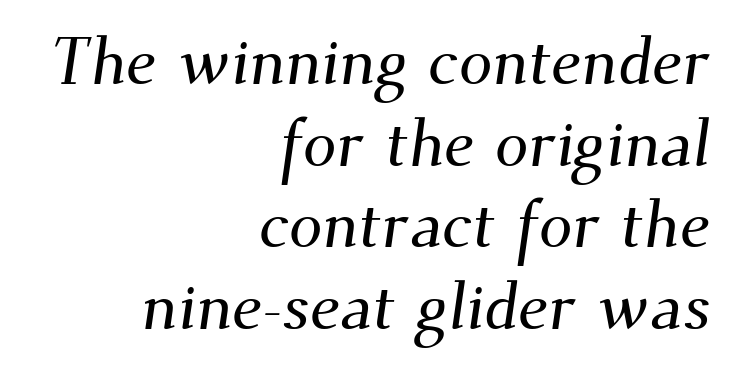
All the whitespace from short lines collects on the left. Varying glyph widths throughout — classic text-font behaviour. Nobody touched the tracking dial on this one. I'd call this a serif setting — the letters wear small feet.
